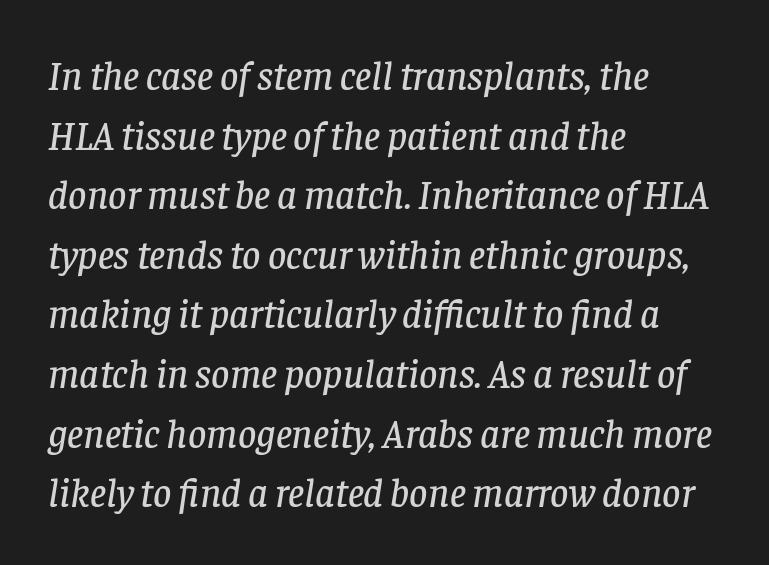
{"serif": "yes", "italic": "yes", "lean": "right", "slant_degrees": 8, "width": "normal", "stroke_contrast": "low", "x_height": "large", "monospaced": "no", "underline": "no", "align": "left", "line_spacing": "normal", "line_spacing_ratio": 1.49, "letter_spacing": "normal", "letter_spacing_em": 0.0, "glyph_px": 40}
